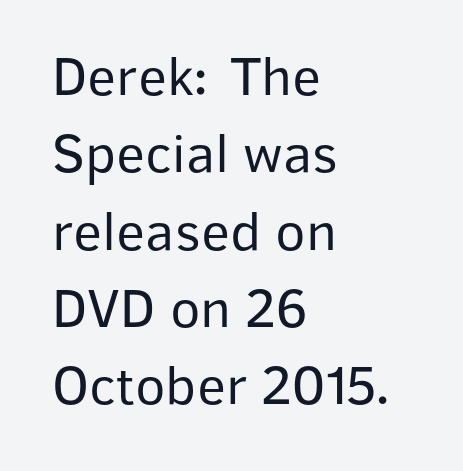
{"serif": "no", "italic": "no", "bold": "no", "weight": "regular", "width": "normal", "stroke_contrast": "low", "x_height": "medium", "monospaced": "no", "underline": "no", "align": "left", "line_spacing": "normal", "line_spacing_ratio": 1.38, "letter_spacing": "normal", "letter_spacing_em": 0.0, "glyph_px": 56}
